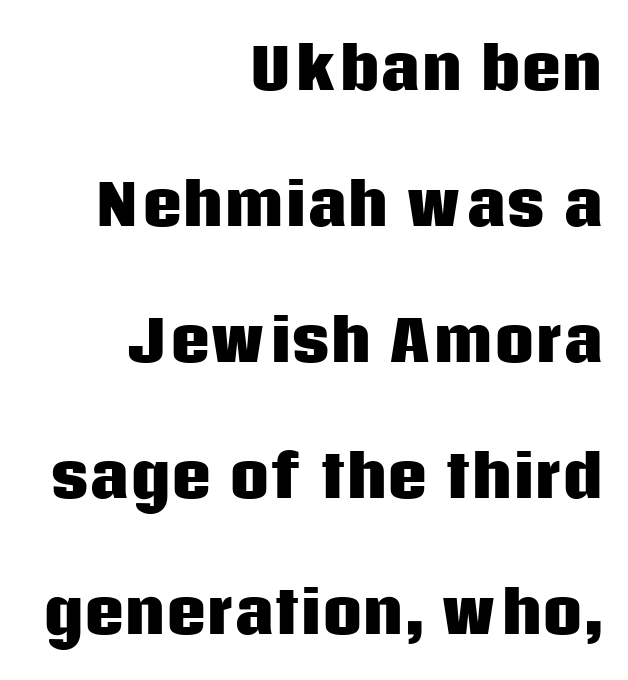
{"serif": "no", "italic": "no", "bold": "yes", "weight": "heavy", "width": "normal", "stroke_contrast": "low", "x_height": "large", "monospaced": "no", "underline": "no", "align": "right", "line_spacing": "loose", "line_spacing_ratio": 2.43, "letter_spacing": "normal", "letter_spacing_em": 0.0, "glyph_px": 56}
